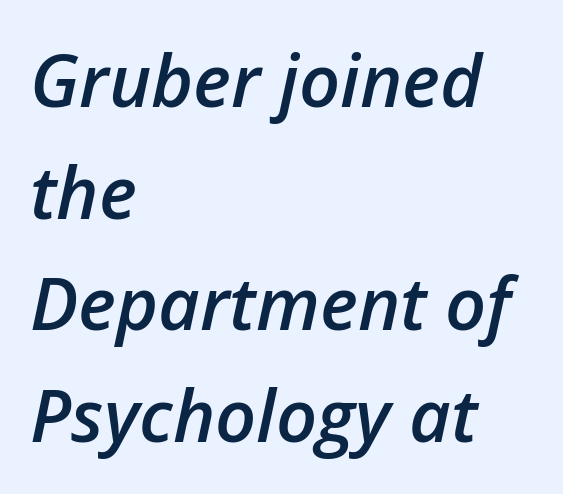
In terms of weight, the rendering is demibold, just under bold. Tracking value appears to be zero — textbook default spacing. Compared with a centered layout, this one pins lines to the left instead. The rows are spaced the way most documents space them. Does the lettering tilt? It does — this is italic. The face used here is proportionally spaced, like ordinary book or web type.
